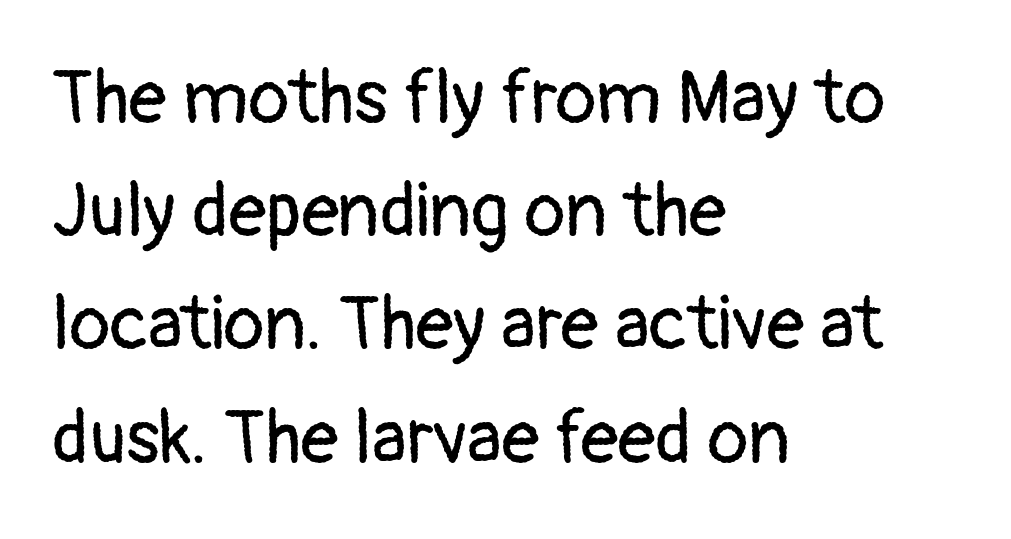
Q: Is the text bold? A: No.
Q: Is the text italic (slanted)? A: No, it is upright.
Q: Is the typeface a serif or a sans-serif typeface? A: Sans-serif.
Q: Is the text underlined? A: No.
Q: How is the paragraph aligned? A: Left-aligned.
Q: Is the spacing between letters normal or unusually wide? A: Normal.
Q: Is the spacing between lines tight, normal or loose? A: Normal.
Q: Width (condensed, normal, or wide)? A: Normal.
Q: Stroke contrast? A: Low.
Q: x-height? A: Medium.
Q: Monospaced? A: No.
